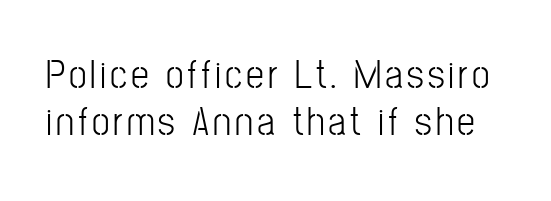
{"serif": "no", "italic": "no", "bold": "no", "weight": "light", "width": "condensed", "stroke_contrast": "low", "x_height": "medium", "monospaced": "no", "underline": "no", "line_spacing_ratio": 1.18, "glyph_px": 40}
